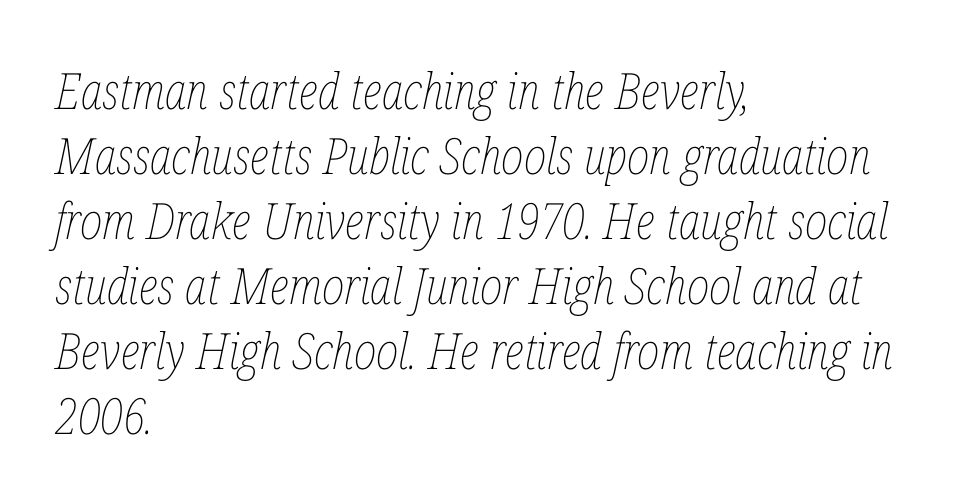
Q: Is the text bold? A: No.
Q: Is the text italic (slanted)? A: Yes, it leans right by about 12 degrees.
Q: Is the text underlined? A: No.
Q: How is the paragraph aligned? A: Left-aligned.
Q: Is the spacing between letters normal or unusually wide? A: Normal.
Q: Is the spacing between lines tight, normal or loose? A: Normal.
Q: Width (condensed, normal, or wide)? A: Condensed.
Q: Stroke contrast? A: Low.
Q: x-height? A: Medium.
Q: Monospaced? A: No.
